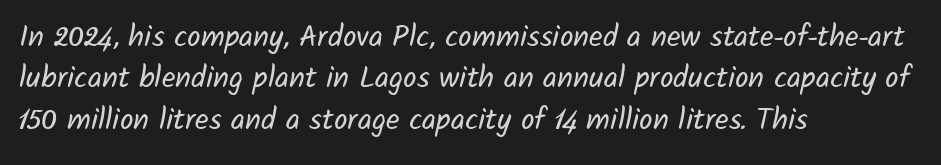
The image shows 30 px regular-weight sans-serif type; set left-aligned, normal line spacing (1.38x), normal letter spacing, not underlined; low stroke contrast and a medium x-height.
